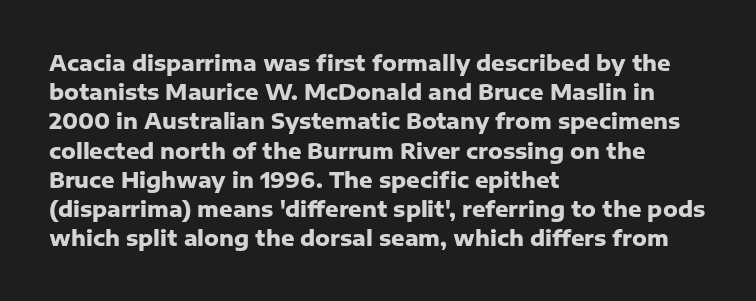
Q: Is the text bold? A: Yes.
Q: Is the text italic (slanted)? A: No, it is upright.
Q: Is the text underlined? A: No.
Q: How is the paragraph aligned? A: Left-aligned.
Q: Is the spacing between letters normal or unusually wide? A: Normal.
Q: Is the spacing between lines tight, normal or loose? A: Normal.
